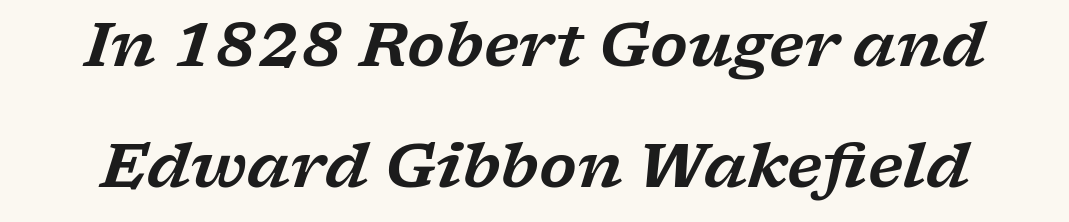
Q: Is the text italic (slanted)? A: Yes, it leans right by about 17 degrees.
Q: Is the typeface a serif or a sans-serif typeface? A: Serif.
Q: Is the text underlined? A: No.
Q: Is the spacing between letters normal or unusually wide? A: Normal.
Q: Is the spacing between lines tight, normal or loose? A: Loose.
Q: Width (condensed, normal, or wide)? A: Wide.
Q: Stroke contrast? A: Low.
Q: x-height? A: Medium.
Q: Monospaced? A: No.
